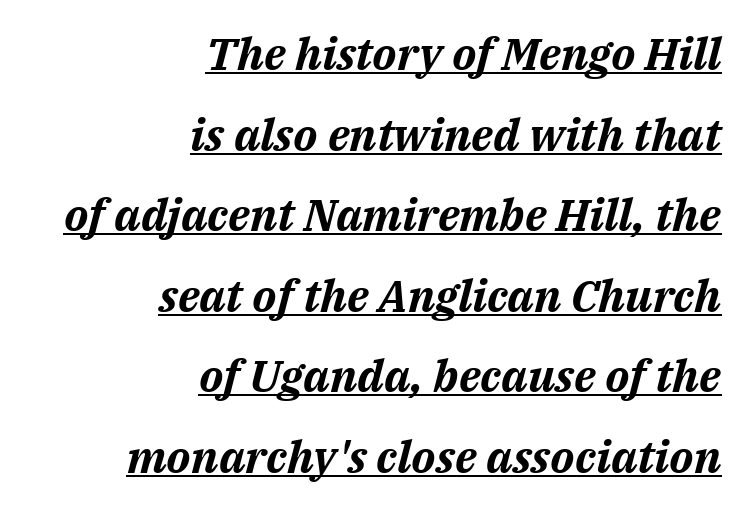
Q: Is the text bold? A: Yes.
Q: Is the text italic (slanted)? A: Yes, it leans right by about 14 degrees.
Q: Is the text underlined? A: Yes.
Q: How is the paragraph aligned? A: Right-aligned.
Q: Is the spacing between letters normal or unusually wide? A: Normal.
Q: Width (condensed, normal, or wide)? A: Normal.
Q: Stroke contrast? A: Medium.
Q: x-height? A: Medium.
Q: Monospaced? A: No.
